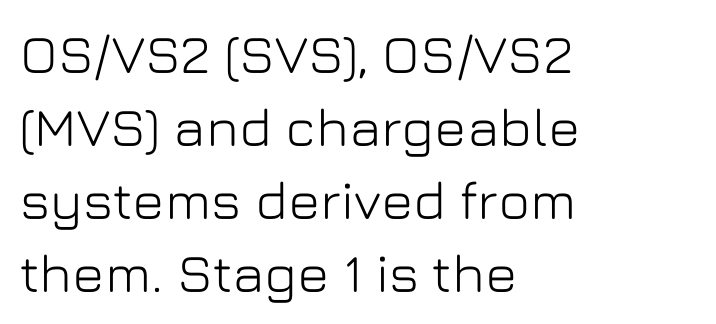
The image shows 54 px sans-serif type, upright; set left-aligned, normal line spacing (1.35x), normal letter spacing, not underlined; low stroke contrast and a medium x-height.
